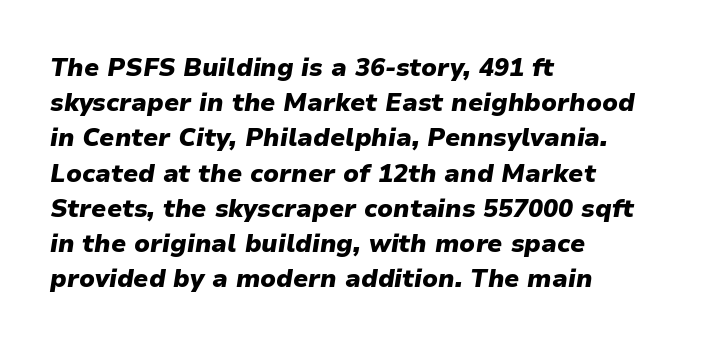
Q: Is the text bold? A: Yes.
Q: Is the text italic (slanted)? A: Yes, it leans right by about 9 degrees.
Q: Is the text underlined? A: No.
Q: How is the paragraph aligned? A: Left-aligned.
Q: Is the spacing between letters normal or unusually wide? A: Normal.
Q: Is the spacing between lines tight, normal or loose? A: Normal.
